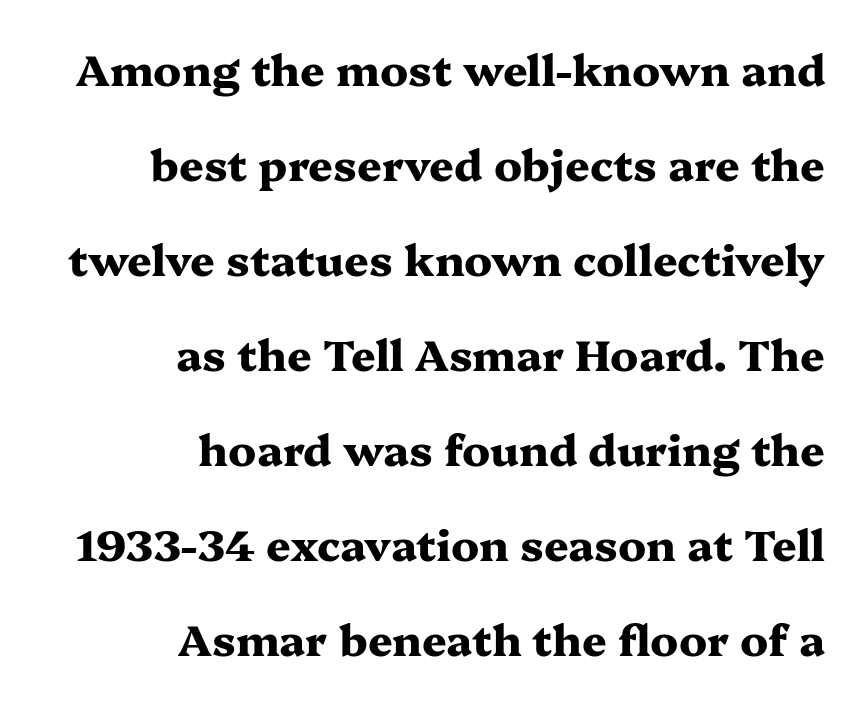
Q: Is the text bold? A: Yes.
Q: Is the text italic (slanted)? A: No, it is upright.
Q: Is the typeface a serif or a sans-serif typeface? A: Serif.
Q: Is the text underlined? A: No.
Q: How is the paragraph aligned? A: Right-aligned.
Q: Is the spacing between letters normal or unusually wide? A: Normal.
Q: Is the spacing between lines tight, normal or loose? A: Loose.
Q: Width (condensed, normal, or wide)? A: Wide.
Q: Stroke contrast? A: Medium.
Q: x-height? A: Medium.
Q: Monospaced? A: No.
